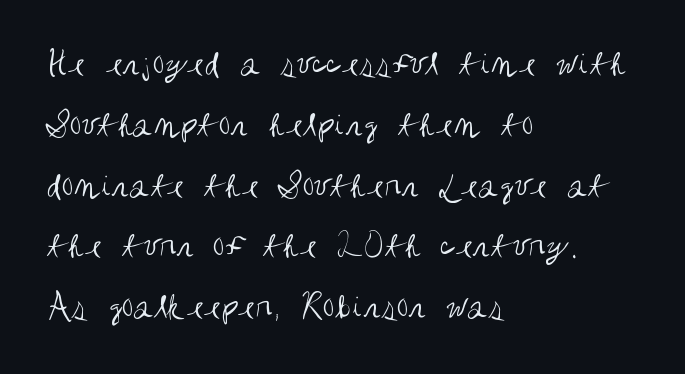
{"serif": "no", "bold": "no", "weight": "regular", "width": "condensed", "stroke_contrast": "medium", "x_height": "large", "monospaced": "no", "underline": "no", "align": "left", "line_spacing": "normal", "line_spacing_ratio": 1.6, "letter_spacing": "normal", "letter_spacing_em": 0.0, "glyph_px": 38}
